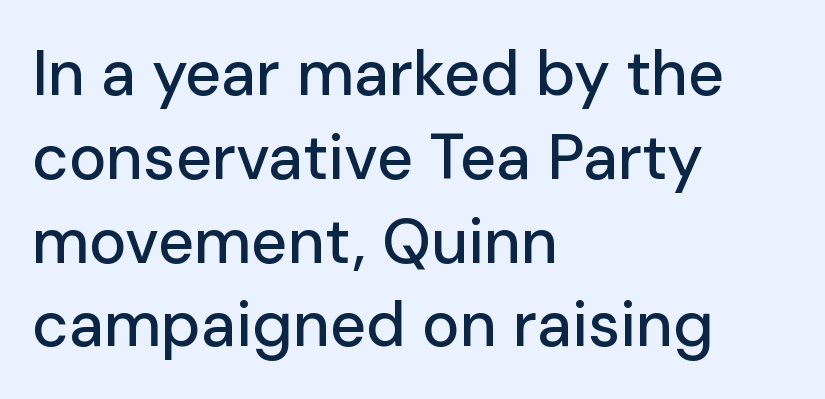
Q: Is the text italic (slanted)? A: No, it is upright.
Q: Is the typeface a serif or a sans-serif typeface? A: Sans-serif.
Q: Is the text underlined? A: No.
Q: How is the paragraph aligned? A: Left-aligned.
Q: Is the spacing between letters normal or unusually wide? A: Normal.
Q: Is the spacing between lines tight, normal or loose? A: Normal.
Q: Width (condensed, normal, or wide)? A: Normal.
Q: Stroke contrast? A: Low.
Q: x-height? A: Medium.
Q: Monospaced? A: No.
